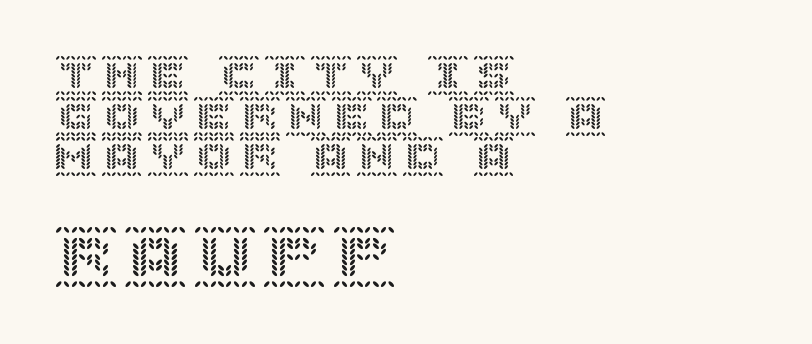
{"italic": "no", "width": "normal", "x_height": "large", "underline": "no", "align": "left", "line_spacing": "tight", "line_spacing_ratio": 0.99, "larger_block": "second", "size_ratio": 1.51, "glyph_px": 62}
